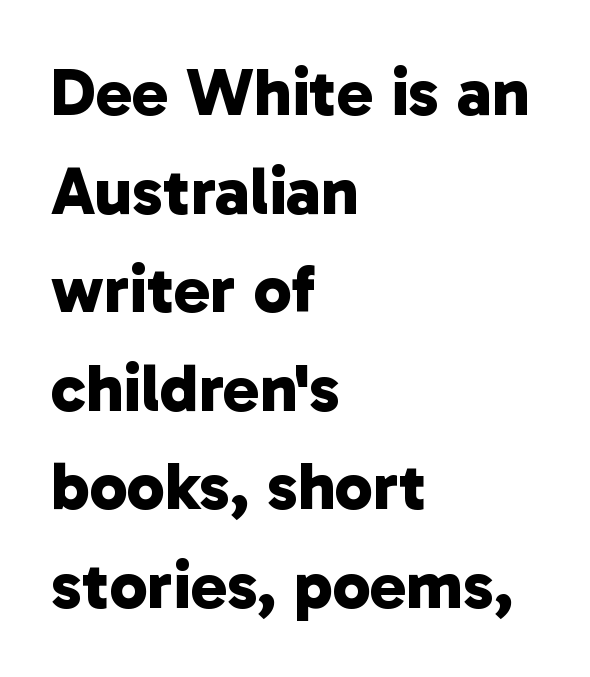
Varying glyph widths throughout — classic text-font behaviour. Horizontal bands of white between lines are of average thickness. The lines are quadded left. Underline: absent.
